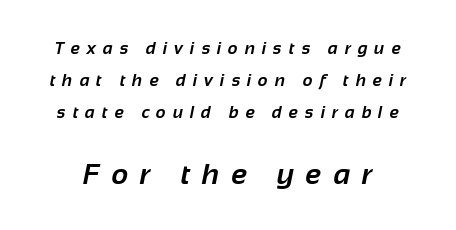
Q: Is the text bold? A: Yes.
Q: Is the typeface a serif or a sans-serif typeface? A: Sans-serif.
Q: Is the text underlined? A: No.
Q: Is the spacing between letters normal or unusually wide? A: Unusually wide.
Q: Which block of text is set in a larger size, the first (top) or the second (bottom)? A: The second (bottom) one.
Q: Width (condensed, normal, or wide)? A: Normal.
Q: Stroke contrast? A: Low.
Q: x-height? A: Medium.
Q: Monospaced? A: No.
